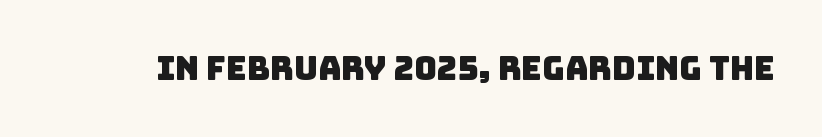
The image shows 32 px sans-serif type; set normal letter spacing, not underlined; low stroke contrast and a large x-height.
